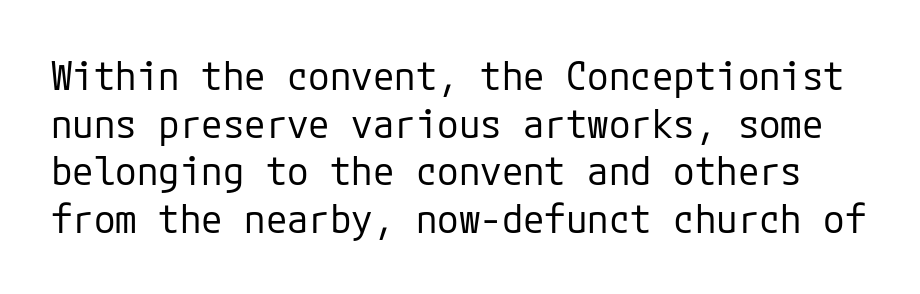
Q: Is the text bold? A: No.
Q: Is the text italic (slanted)? A: No, it is upright.
Q: Is the typeface a serif or a sans-serif typeface? A: Sans-serif.
Q: Is the text underlined? A: No.
Q: Is the spacing between letters normal or unusually wide? A: Normal.
Q: Width (condensed, normal, or wide)? A: Normal.
Q: Stroke contrast? A: Low.
Q: x-height? A: Medium.
